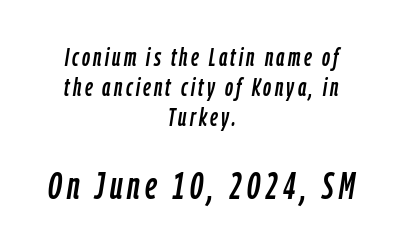
{"italic": "yes", "lean": "right", "slant_degrees": 9, "width": "condensed", "stroke_contrast": "low", "x_height": "medium", "monospaced": "no", "underline": "no", "align": "center", "line_spacing_ratio": 1.21, "larger_block": "second", "size_ratio": 1.52, "glyph_px": 38}
